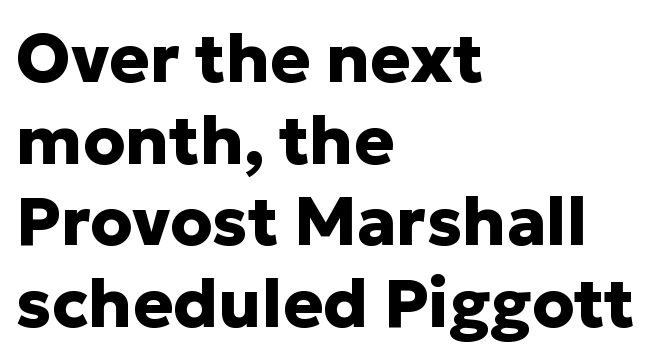
{"serif": "no", "italic": "no", "bold": "yes", "weight": "heavy", "width": "normal", "stroke_contrast": "low", "x_height": "medium", "monospaced": "no", "underline": "no", "align": "left", "line_spacing_ratio": 1.22, "letter_spacing": "normal", "letter_spacing_em": 0.0, "glyph_px": 67}
